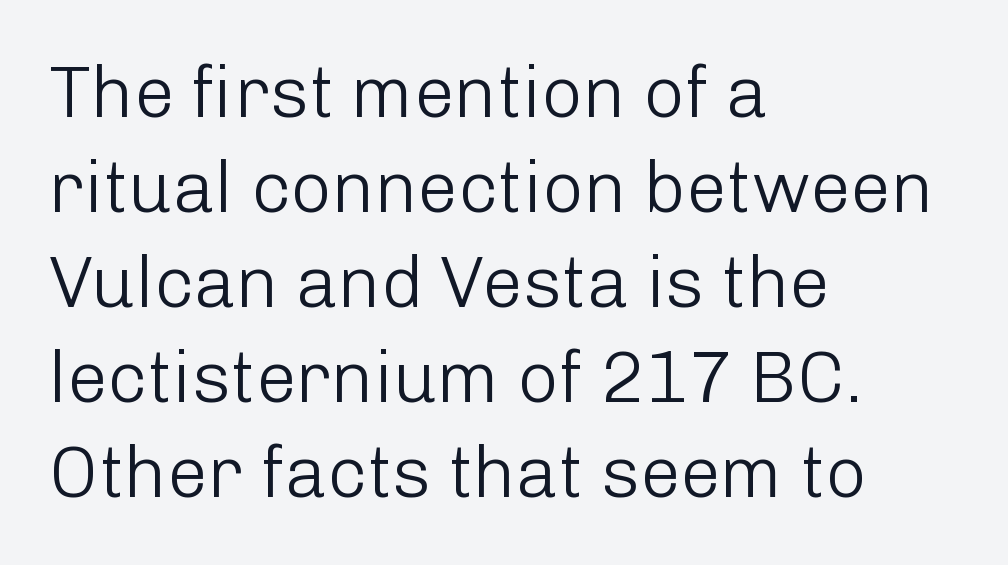
Q: Is the text bold? A: No.
Q: Is the text italic (slanted)? A: No, it is upright.
Q: Is the typeface a serif or a sans-serif typeface? A: Sans-serif.
Q: Is the text underlined? A: No.
Q: How is the paragraph aligned? A: Left-aligned.
Q: Is the spacing between letters normal or unusually wide? A: Normal.
Q: Is the spacing between lines tight, normal or loose? A: Normal.
Q: Width (condensed, normal, or wide)? A: Normal.
Q: Stroke contrast? A: Low.
Q: x-height? A: Medium.
Q: Monospaced? A: No.
